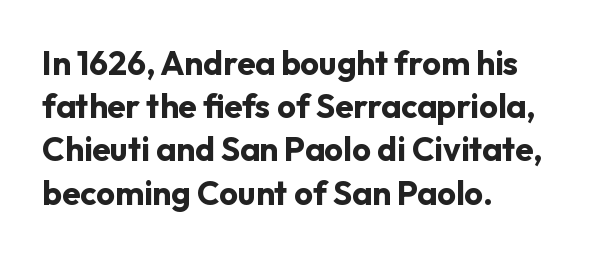
Q: Is the text bold? A: Yes.
Q: Is the text italic (slanted)? A: No, it is upright.
Q: Is the typeface a serif or a sans-serif typeface? A: Sans-serif.
Q: Is the text underlined? A: No.
Q: How is the paragraph aligned? A: Left-aligned.
Q: Is the spacing between letters normal or unusually wide? A: Normal.
Q: Is the spacing between lines tight, normal or loose? A: Normal.
Q: Width (condensed, normal, or wide)? A: Normal.
Q: Stroke contrast? A: Low.
Q: x-height? A: Medium.
Q: Monospaced? A: No.
